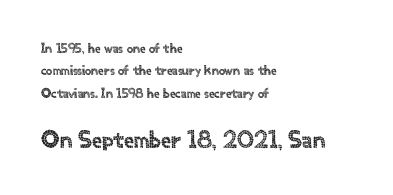
{"italic": "no", "underline": "no", "align": "left", "line_spacing": "normal", "line_spacing_ratio": 1.6, "letter_spacing": "normal", "letter_spacing_em": 0.0, "larger_block": "second", "size_ratio": 1.79, "glyph_px": 25}
